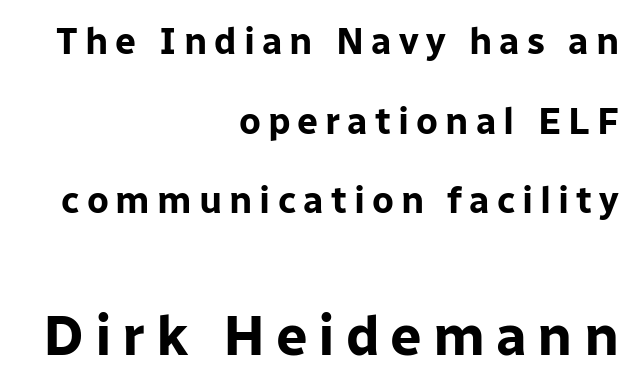
{"serif": "no", "italic": "no", "bold": "yes", "weight": "bold", "width": "normal", "stroke_contrast": "low", "x_height": "medium", "monospaced": "no", "underline": "no", "align": "right", "line_spacing": "loose", "line_spacing_ratio": 2.15, "larger_block": "second", "size_ratio": 1.51, "glyph_px": 56}
